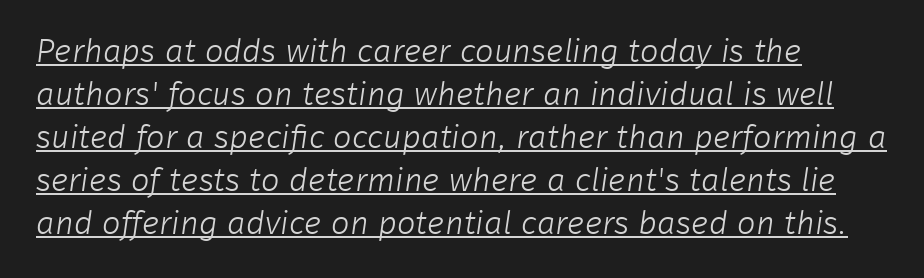
Q: Is the text bold? A: No.
Q: Is the typeface a serif or a sans-serif typeface? A: Sans-serif.
Q: Is the text underlined? A: Yes.
Q: How is the paragraph aligned? A: Left-aligned.
Q: Is the spacing between letters normal or unusually wide? A: Normal.
Q: Is the spacing between lines tight, normal or loose? A: Normal.
Q: Width (condensed, normal, or wide)? A: Normal.
Q: Stroke contrast? A: Low.
Q: x-height? A: Medium.
Q: Monospaced? A: No.
